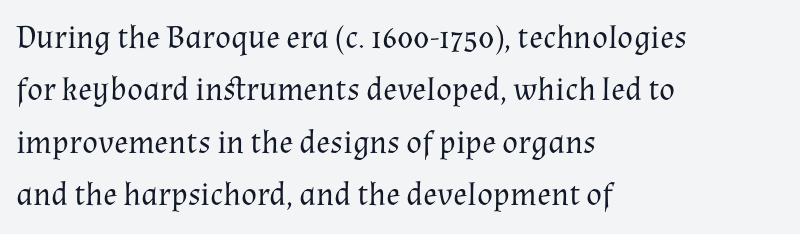
{"serif": "yes", "italic": "no", "bold": "no", "weight": "regular", "width": "normal", "stroke_contrast": "medium", "x_height": "medium", "monospaced": "no", "underline": "no", "align": "left", "line_spacing": "normal", "line_spacing_ratio": 1.59, "letter_spacing": "normal", "letter_spacing_em": 0.0, "glyph_px": 33}
